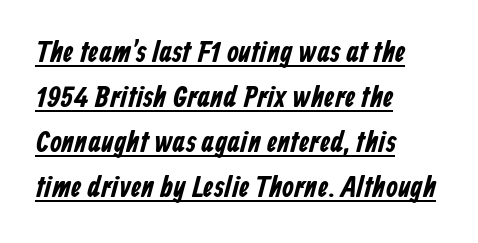
Q: Is the typeface a serif or a sans-serif typeface? A: Sans-serif.
Q: Is the text underlined? A: Yes.
Q: How is the paragraph aligned? A: Left-aligned.
Q: Is the spacing between letters normal or unusually wide? A: Normal.
Q: Is the spacing between lines tight, normal or loose? A: Normal.
Q: Width (condensed, normal, or wide)? A: Condensed.
Q: Stroke contrast? A: Low.
Q: x-height? A: Medium.
Q: Monospaced? A: No.
